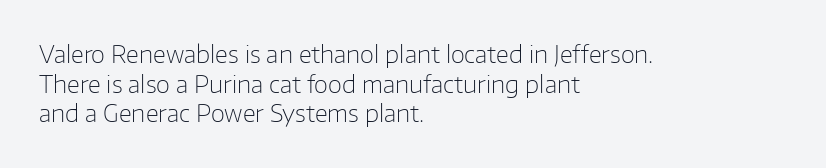
Q: Is the text bold? A: No.
Q: Is the text italic (slanted)? A: No, it is upright.
Q: Is the text underlined? A: No.
Q: How is the paragraph aligned? A: Left-aligned.
Q: Is the spacing between letters normal or unusually wide? A: Normal.
Q: Is the spacing between lines tight, normal or loose? A: Normal.
